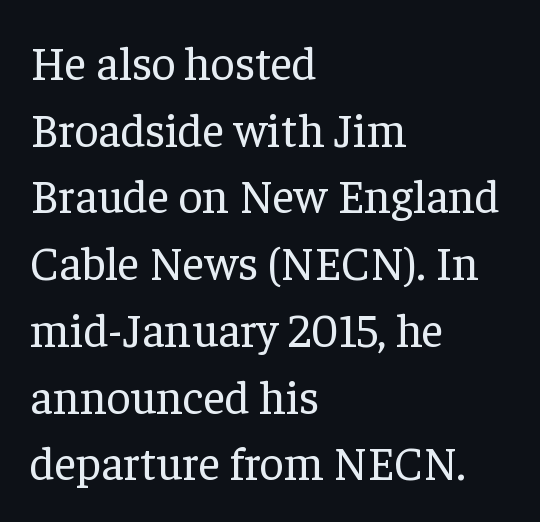
The image shows 47 px regular-weight serif type, upright; set left-aligned, normal line spacing (1.42x), normal letter spacing, not underlined; low stroke contrast and a medium x-height.
